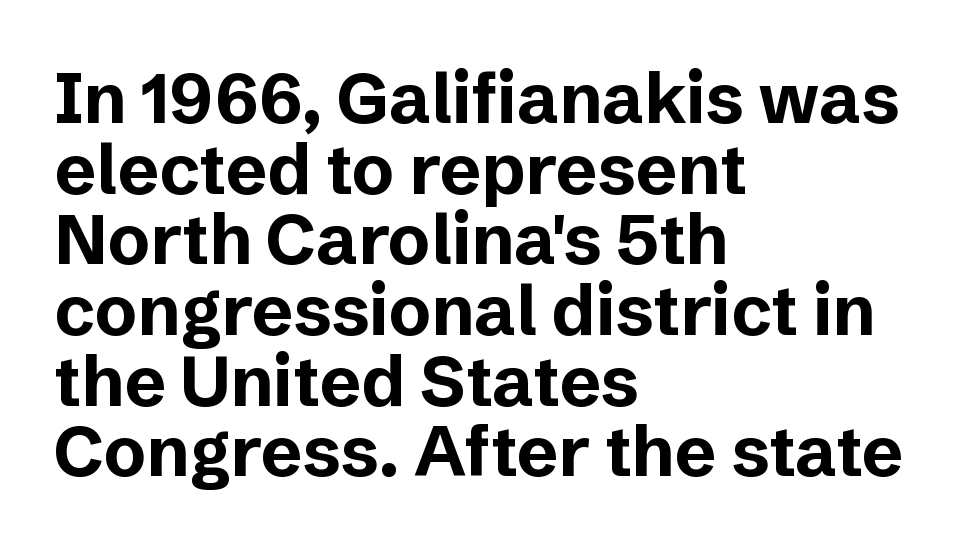
The image shows 70 px bold sans-serif type, upright; set left-aligned, tight line spacing (1.01x), normal letter spacing, not underlined; low stroke contrast and a medium x-height.
